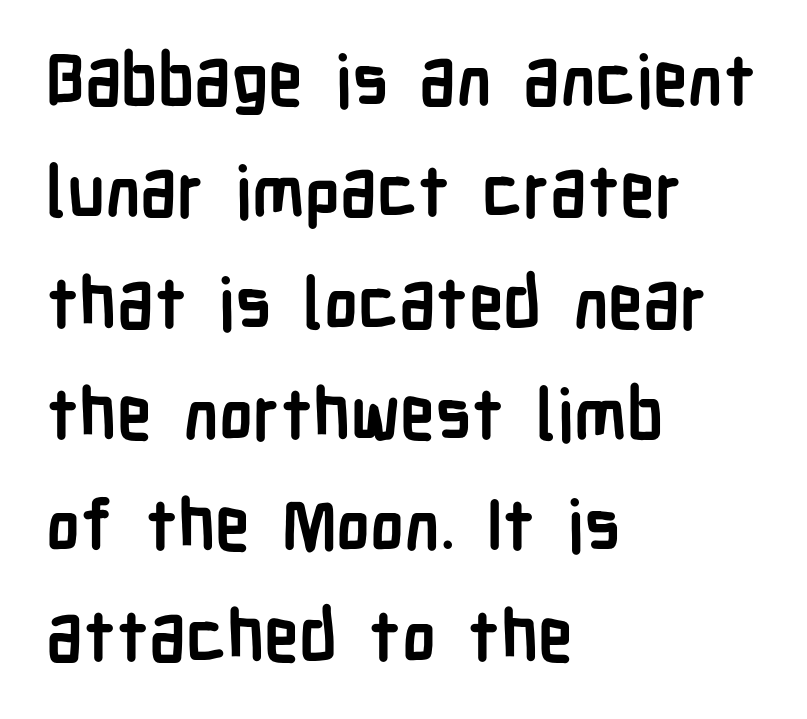
{"serif": "no", "italic": "no", "bold": "yes", "weight": "semibold", "width": "condensed", "stroke_contrast": "low", "x_height": "medium", "monospaced": "no", "underline": "no", "align": "left", "line_spacing": "normal", "line_spacing_ratio": 1.59, "letter_spacing": "normal", "letter_spacing_em": 0.0, "glyph_px": 70}
